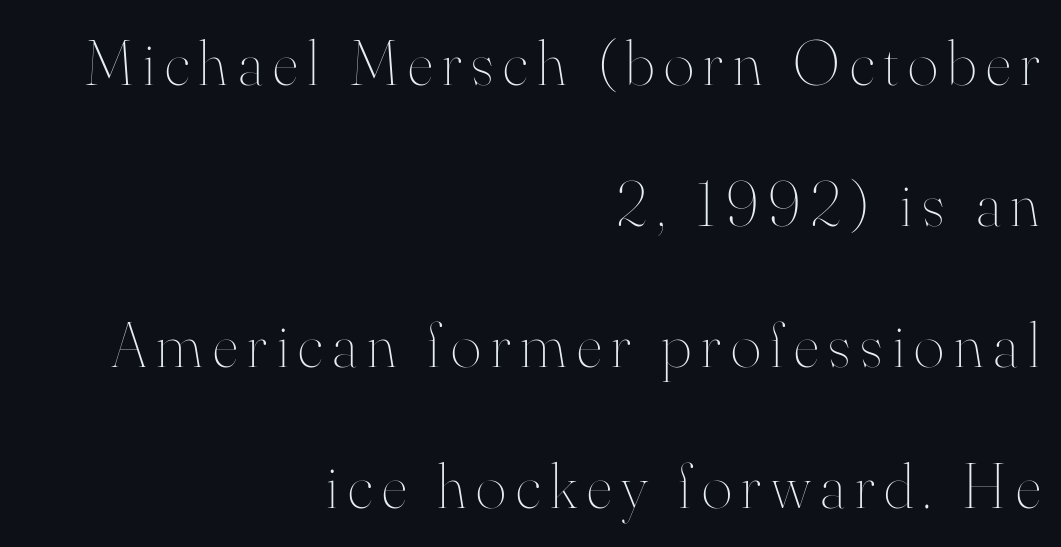
{"italic": "no", "bold": "no", "weight": "thin", "width": "normal", "stroke_contrast": "high", "x_height": "small", "monospaced": "no", "underline": "no", "align": "right", "line_spacing": "loose", "line_spacing_ratio": 2.17, "glyph_px": 65}
